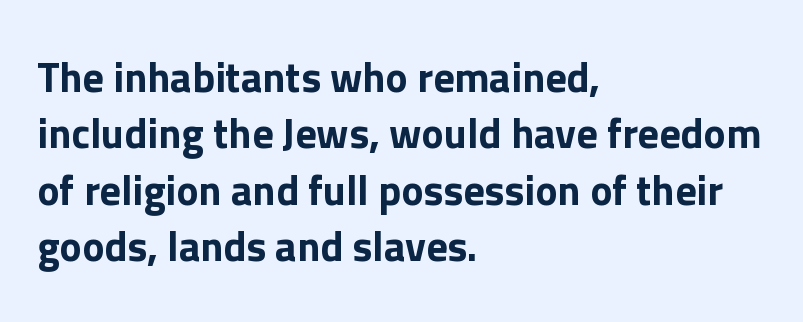
{"serif": "no", "italic": "no", "width": "normal", "stroke_contrast": "low", "x_height": "medium", "monospaced": "no", "underline": "no", "align": "left", "line_spacing": "normal", "line_spacing_ratio": 1.34, "letter_spacing": "normal", "letter_spacing_em": 0.0, "glyph_px": 42}
